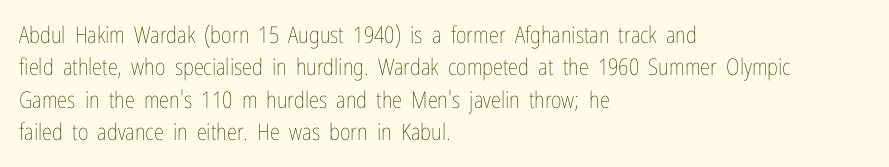
{"italic": "no", "bold": "no", "underline": "no", "align": "left", "line_spacing": "normal", "line_spacing_ratio": 1.41, "letter_spacing": "normal", "letter_spacing_em": 0.0, "glyph_px": 23}
